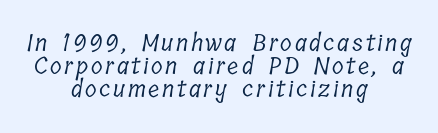
The image shows 24 px text type; set centered, tight line spacing (0.96x), not underlined.
